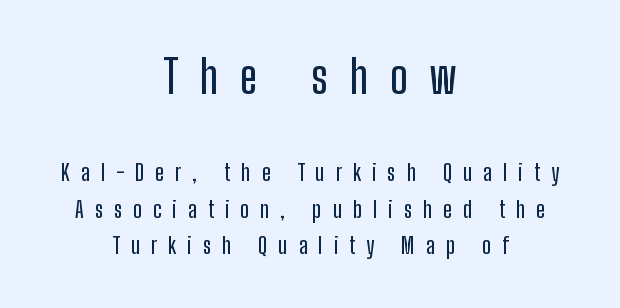
The image shows 46 px condensed sans-serif type, upright; set centered, normal line spacing (1.59x), unusually wide letter spacing (+0.48 em), not underlined; the first (top) block is 2.0x larger; low stroke contrast and a medium x-height.
